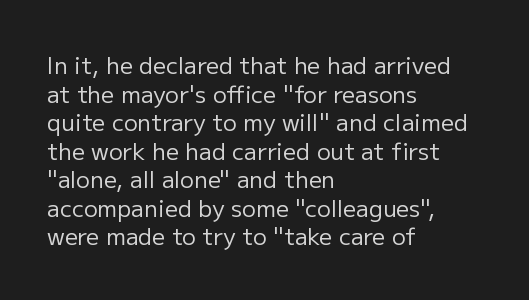
{"italic": "no", "bold": "no", "underline": "no", "align": "left", "line_spacing_ratio": 1.24, "letter_spacing": "normal", "letter_spacing_em": 0.0, "glyph_px": 23}
